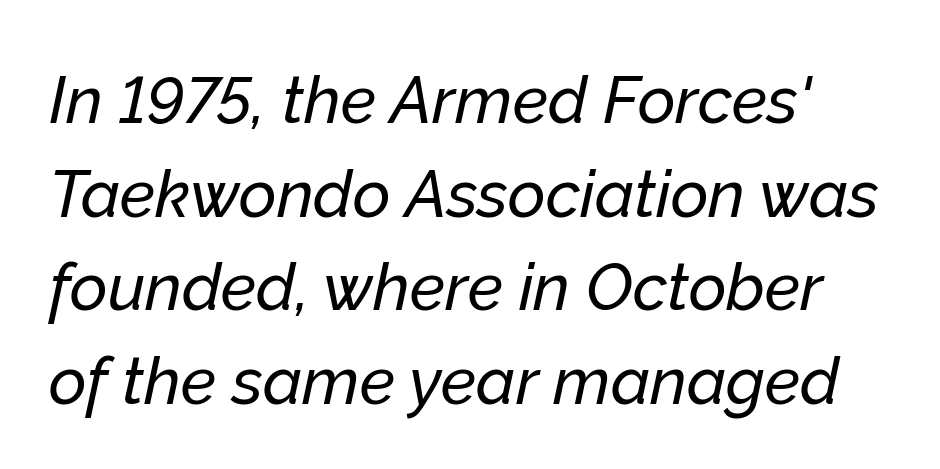
{"italic": "yes", "lean": "right", "slant_degrees": 12, "width": "normal", "stroke_contrast": "low", "x_height": "medium", "monospaced": "no", "underline": "no", "line_spacing": "normal", "line_spacing_ratio": 1.44, "letter_spacing": "normal", "letter_spacing_em": 0.0, "glyph_px": 65}
